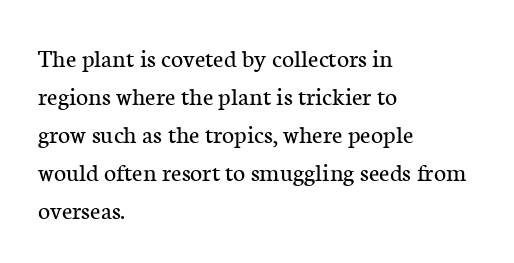
The image shows 26 px text type, upright; set left-aligned, normal line spacing (1.46x), normal letter spacing, not underlined.
